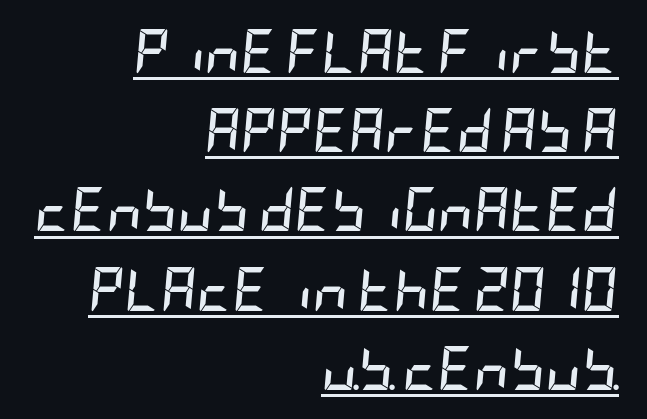
Q: Is the text bold? A: Yes.
Q: Is the text italic (slanted)? A: Yes, it leans right by about 5 degrees.
Q: Is the text underlined? A: Yes.
Q: How is the paragraph aligned? A: Right-aligned.
Q: Is the spacing between letters normal or unusually wide? A: Normal.
Q: Width (condensed, normal, or wide)? A: Condensed.
Q: Stroke contrast? A: Low.
Q: x-height? A: Large.
